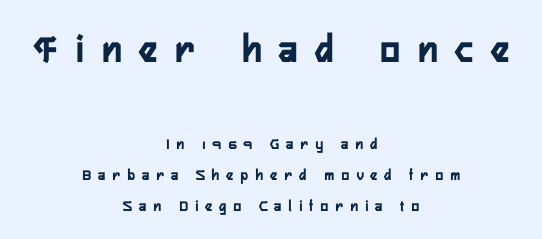
The image shows 41 px semibold, condensed sans-serif type, upright; set centered, loose line spacing (1.94x), unusually wide letter spacing (+0.45 em), not underlined; the first (top) block is 2.56x larger; low stroke contrast and a medium x-height.
